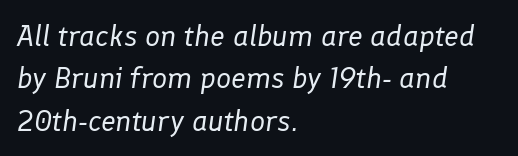
The image shows 30 px regular-weight type, italic (leaning right); set left-aligned, normal line spacing (1.41x), normal letter spacing, not underlined; low stroke contrast and a medium x-height.
